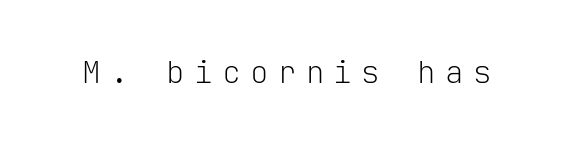
The image shows 31 px light sans-serif type, upright, monospaced; set unusually wide letter spacing (+0.3 em), not underlined; low stroke contrast and a medium x-height.
